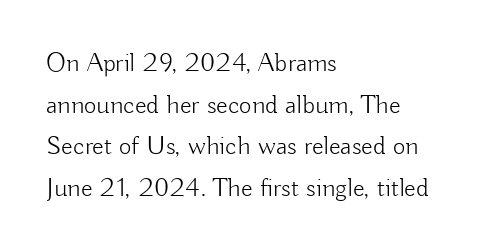
Q: Is the text bold? A: No.
Q: Is the text italic (slanted)? A: No, it is upright.
Q: Is the text underlined? A: No.
Q: How is the paragraph aligned? A: Left-aligned.
Q: Is the spacing between letters normal or unusually wide? A: Normal.
Q: Is the spacing between lines tight, normal or loose? A: Normal.
